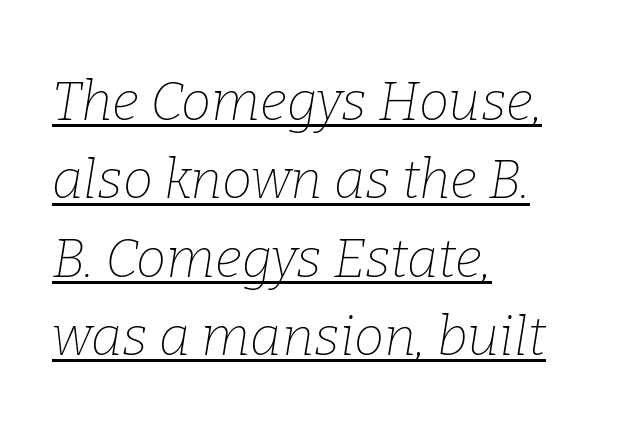
The image shows 54 px thin serif type, italic (leaning right); set left-aligned, normal line spacing (1.45x), normal letter spacing, underlined; low stroke contrast and a medium x-height.
